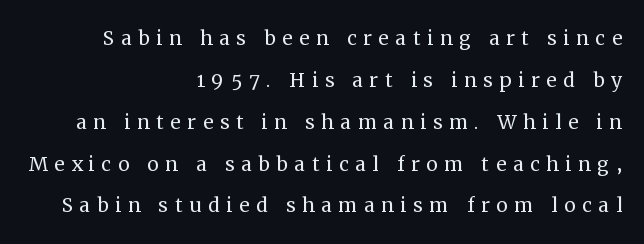
Q: Is the text bold? A: No.
Q: Is the text italic (slanted)? A: No, it is upright.
Q: Is the text underlined? A: No.
Q: How is the paragraph aligned? A: Right-aligned.
Q: Is the spacing between letters normal or unusually wide? A: Unusually wide.
Q: Is the spacing between lines tight, normal or loose? A: Normal.
